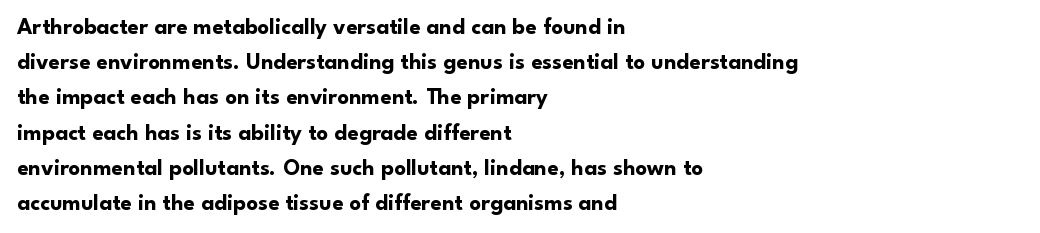
Each new line begins a customary step beneath the previous one. This rendering leaves character spacing at its baseline value. The lettering stays uniformly vertical, giving the passage a roman look. This rendering features lettering with no underline. A student would call this left alignment; a typographer would say flush left, rag right. Is the type bold? Yes — the strokes are clearly thick and heavy.
